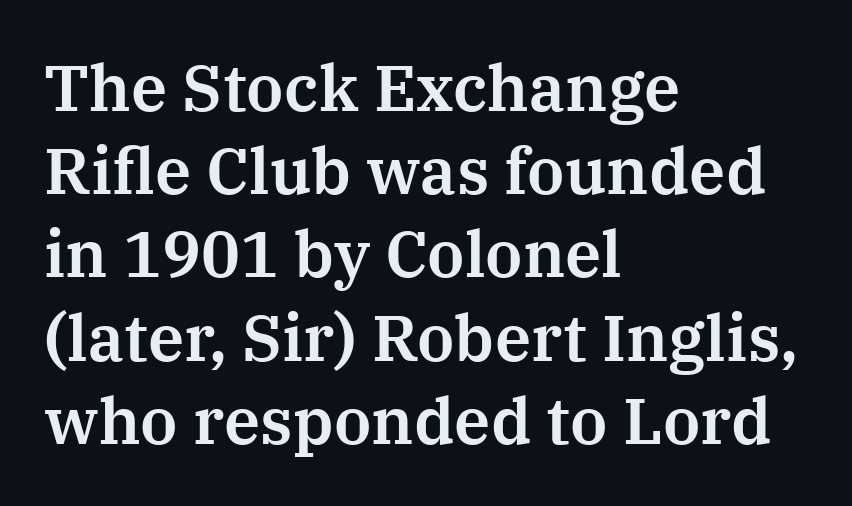
Look at the bottom of the vertical strokes: they flare into serifs here. Varying glyph widths throughout — classic text-font behaviour. The rows are spaced the way most documents space them. The glyphs are unaccompanied by any horizontal stroke below them. Each line starts at the same left margin while the right side varies.
